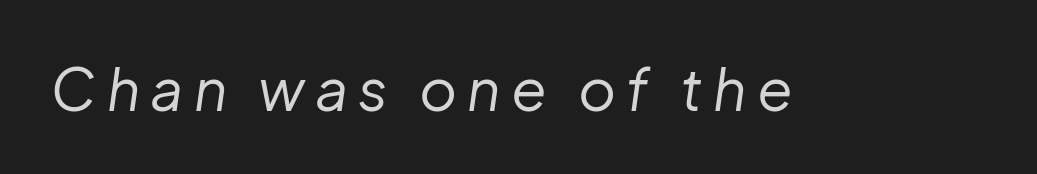
Q: Is the text bold? A: No.
Q: Is the text italic (slanted)? A: Yes, it leans right by about 8 degrees.
Q: Is the text underlined? A: No.
Q: Width (condensed, normal, or wide)? A: Normal.
Q: Stroke contrast? A: Low.
Q: x-height? A: Medium.
Q: Monospaced? A: No.
